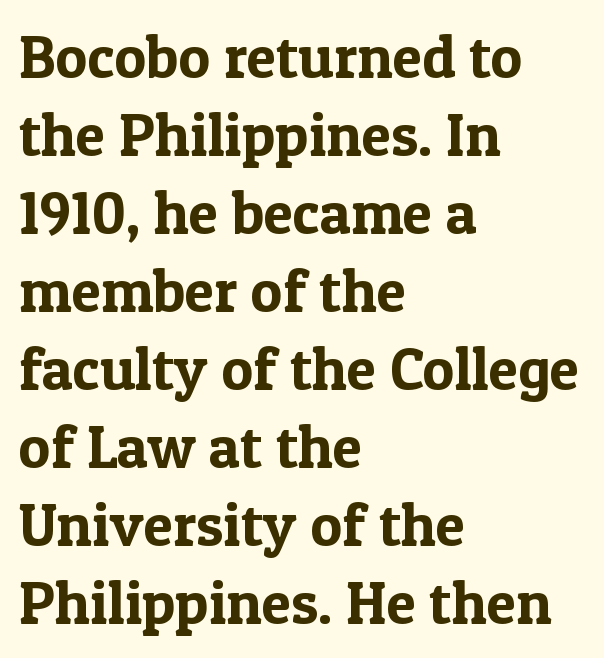
The image shows 60 px serif type, upright; set left-aligned, normal line spacing (1.3x), normal letter spacing, not underlined; a medium x-height.
